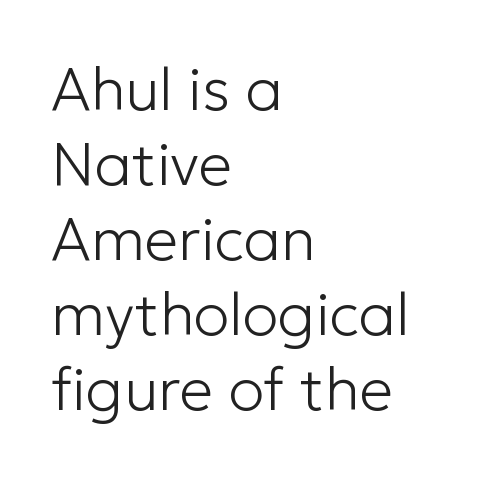
{"serif": "no", "italic": "no", "bold": "no", "weight": "light", "width": "normal", "stroke_contrast": "low", "x_height": "medium", "monospaced": "no", "underline": "no", "align": "left", "line_spacing": "normal", "line_spacing_ratio": 1.25, "letter_spacing": "normal", "letter_spacing_em": 0.0, "glyph_px": 60}
